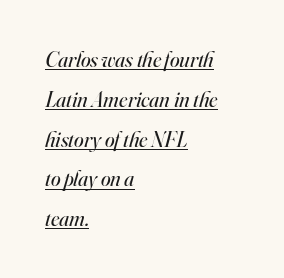
The image shows 22 px text type, italic (leaning right); set left-aligned, line spacing 1.81x, normal letter spacing, underlined.
